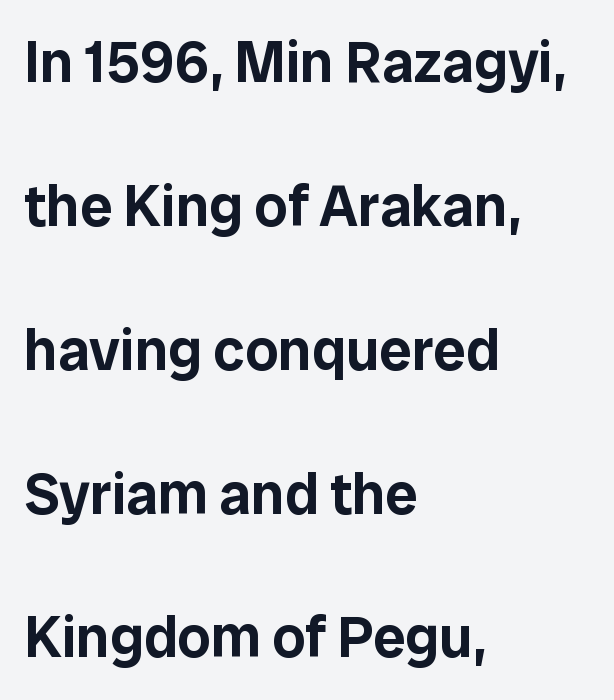
Q: Is the text italic (slanted)? A: No, it is upright.
Q: Is the typeface a serif or a sans-serif typeface? A: Sans-serif.
Q: Is the text underlined? A: No.
Q: How is the paragraph aligned? A: Left-aligned.
Q: Is the spacing between letters normal or unusually wide? A: Normal.
Q: Is the spacing between lines tight, normal or loose? A: Loose.
Q: Width (condensed, normal, or wide)? A: Normal.
Q: Stroke contrast? A: Low.
Q: x-height? A: Medium.
Q: Monospaced? A: No.
